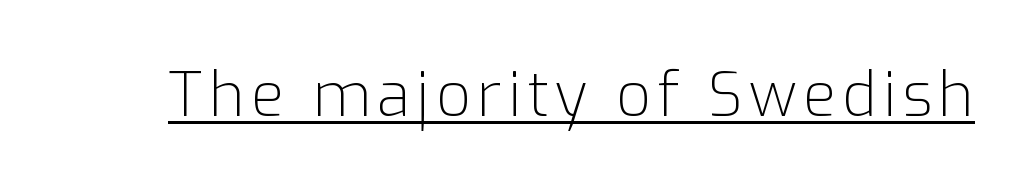
The image shows 61 px light sans-serif type, upright; set underlined; low stroke contrast and a medium x-height.
